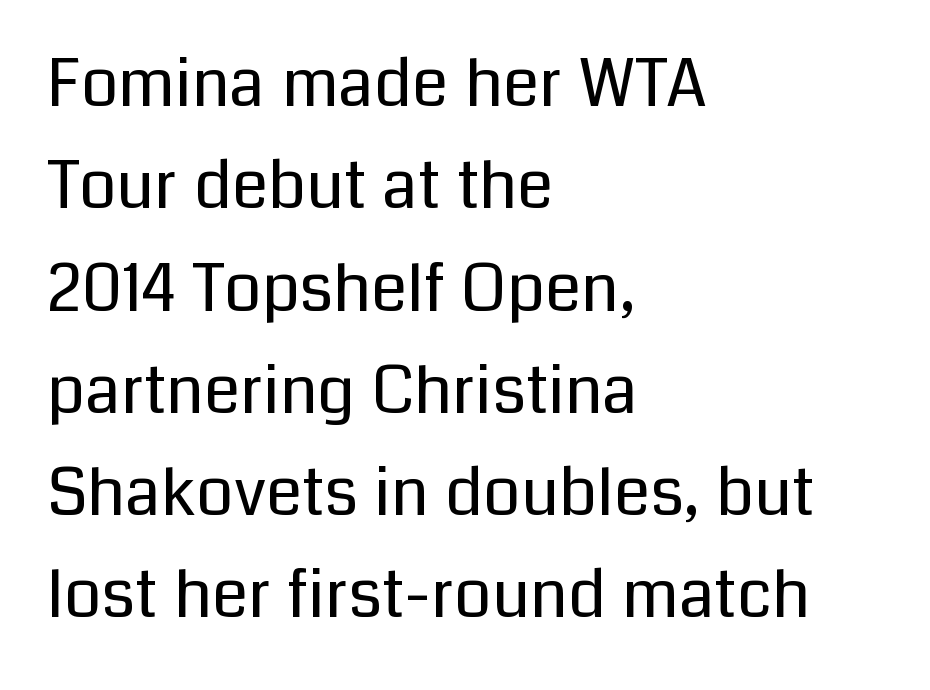
{"serif": "no", "italic": "no", "bold": "no", "weight": "regular", "width": "normal", "stroke_contrast": "low", "x_height": "medium", "monospaced": "no", "underline": "no", "align": "left", "line_spacing": "normal", "line_spacing_ratio": 1.55, "letter_spacing": "normal", "letter_spacing_em": 0.0, "glyph_px": 66}
